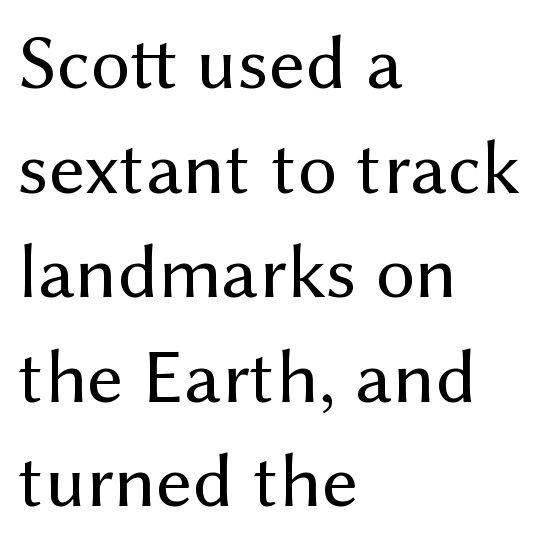
{"serif": "no", "italic": "no", "bold": "no", "weight": "regular", "width": "normal", "stroke_contrast": "medium", "x_height": "medium", "monospaced": "no", "underline": "no", "align": "left", "line_spacing": "normal", "line_spacing_ratio": 1.34, "letter_spacing": "normal", "letter_spacing_em": 0.0, "glyph_px": 78}
